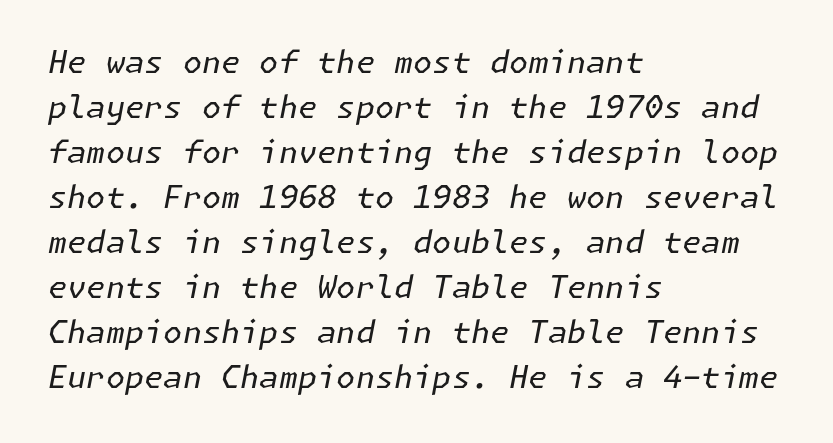
Q: Is the text bold? A: No.
Q: Is the text italic (slanted)? A: Yes, it leans right by about 11 degrees.
Q: Is the text underlined? A: No.
Q: How is the paragraph aligned? A: Left-aligned.
Q: Is the spacing between letters normal or unusually wide? A: Normal.
Q: Is the spacing between lines tight, normal or loose? A: Normal.
Q: Width (condensed, normal, or wide)? A: Normal.
Q: Stroke contrast? A: Low.
Q: x-height? A: Medium.
